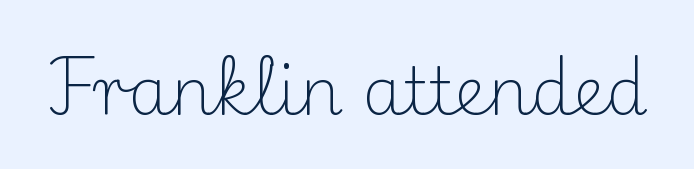
Q: Is the text bold? A: No.
Q: Is the text italic (slanted)? A: No, it is upright.
Q: Is the typeface a serif or a sans-serif typeface? A: Serif.
Q: Is the text underlined? A: No.
Q: Is the spacing between letters normal or unusually wide? A: Normal.
Q: Width (condensed, normal, or wide)? A: Normal.
Q: Stroke contrast? A: Medium.
Q: x-height? A: Small.
Q: Monospaced? A: No.
